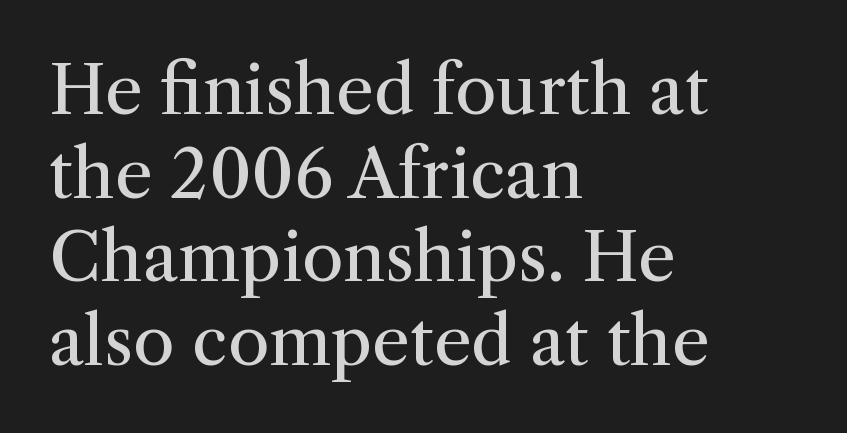
Italic: no, the glyphs are upright roman. There is no visible air inserted between adjacent glyphs. Line beginnings align vertically; line endings do not. Descender tails drop into unmarked territory. Horizontal bands of white between lines are of average thickness.
